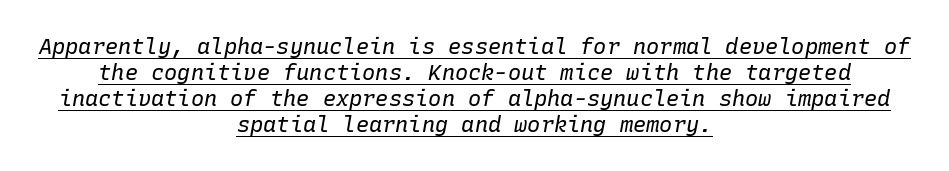
Emphasis is given by a line drawn under the lettering. Characters follow at the spacing the type designer built in. Is this a heavy cut? Hardly; it is regular or lighter. If you drew a line through each stem, it would be angled. The setting favours the middle, as headings and verse often do.
